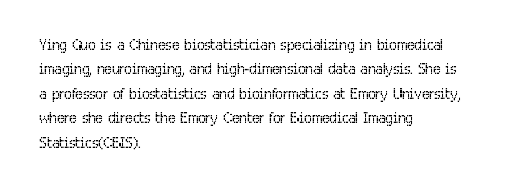
{"italic": "no", "bold": "no", "underline": "no", "align": "left", "line_spacing_ratio": 1.22, "letter_spacing": "normal", "letter_spacing_em": 0.0, "glyph_px": 20}
